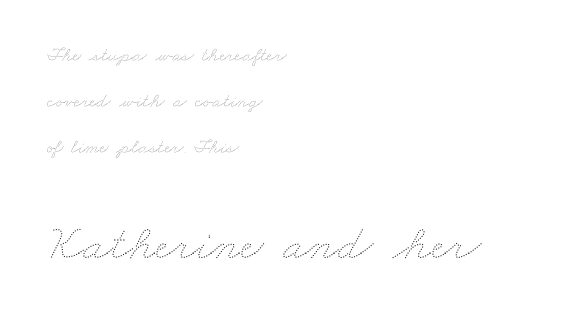
{"bold": "no", "weight": "thin", "width": "wide", "stroke_contrast": "medium", "x_height": "small", "monospaced": "no", "underline": "no", "align": "left", "line_spacing": "loose", "line_spacing_ratio": 2.29, "letter_spacing": "normal", "letter_spacing_em": 0.0, "larger_block": "second", "size_ratio": 2.5, "glyph_px": 50}
